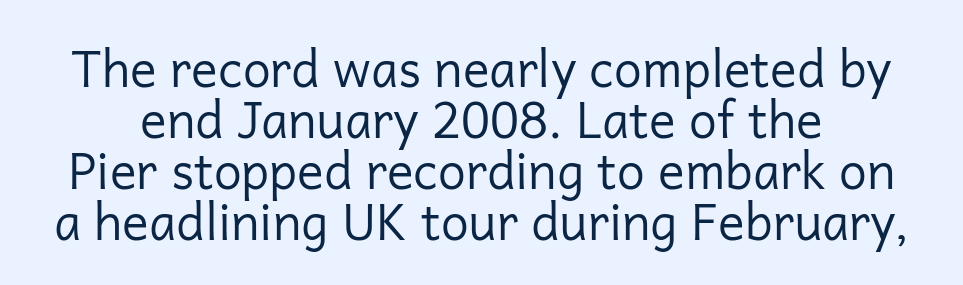
The image shows 50 px regular-weight sans-serif type, upright; set tight line spacing (1.02x), normal letter spacing, not underlined; low stroke contrast and a medium x-height.
